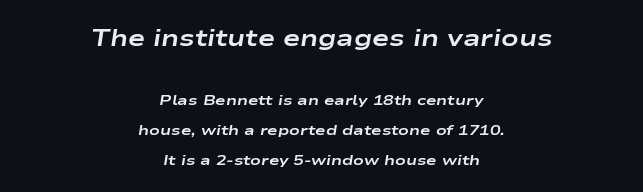
Does the lettering tilt? It does — this is italic. The rendering positions every line midway between the sides. Standard letterfit; no display-style spreading of the glyphs. Underline: absent. Size hierarchy here favors the leading block over the trailing one. Compared with an ordinary text face, these strokes are far heavier — a full bold.
